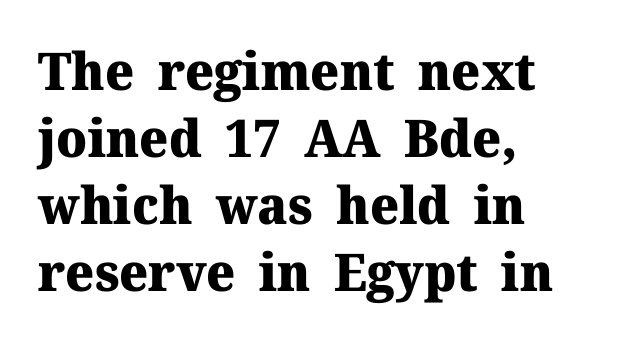
{"serif": "yes", "italic": "no", "bold": "yes", "weight": "heavy", "width": "normal", "stroke_contrast": "medium", "x_height": "medium", "monospaced": "no", "underline": "no", "align": "left", "line_spacing": "normal", "line_spacing_ratio": 1.29, "letter_spacing": "normal", "letter_spacing_em": 0.0, "glyph_px": 52}
